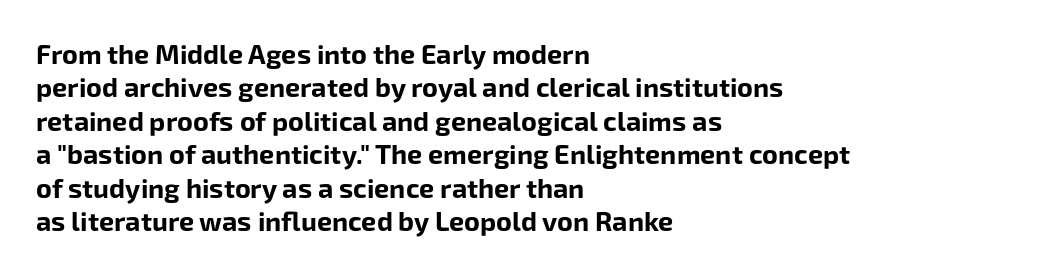
Q: Is the text bold? A: Yes.
Q: Is the text italic (slanted)? A: No, it is upright.
Q: Is the text underlined? A: No.
Q: How is the paragraph aligned? A: Left-aligned.
Q: Is the spacing between letters normal or unusually wide? A: Normal.
